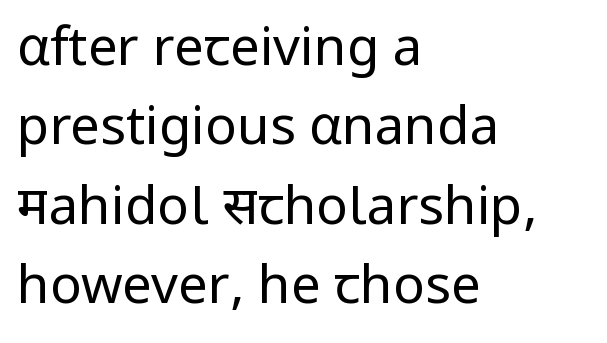
Does extra space separate the letters? No, they use regular spacing. Casual observation: everything's shoved over to the left. The rendering uses a moderate line-height, typical for paragraphs. Letterform terminals end flat and unadorned throughout the passage.
